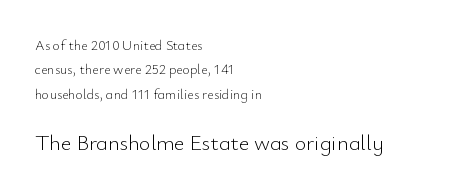
Characters remain perfectly vertical along every line. The typesetting does not lean heavy: it is not bold. A clean baseline with only descenders dipping below it. The rendering keeps characters at their native spacing.
